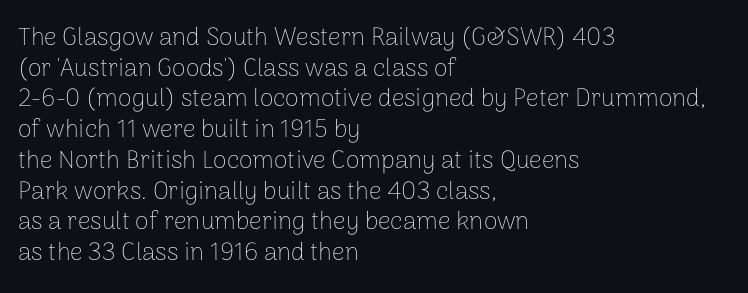
{"italic": "no", "bold": "no", "underline": "no", "align": "left", "line_spacing_ratio": 1.23, "letter_spacing": "normal", "letter_spacing_em": 0.0, "glyph_px": 25}
